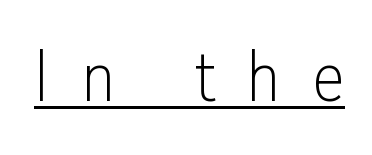
Spacing between characters has been opened up far beyond the box default. Nothing sits at the stroke ends, so this counts as sans-serif. The typography opts for an upright posture over an oblique one. This is underlined copy, the kind a proofreader might mark for attention.
